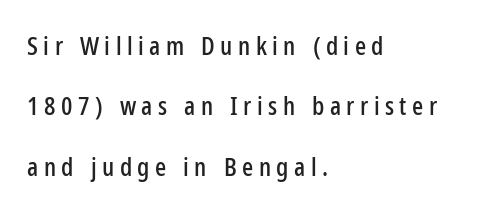
Q: Is the text italic (slanted)? A: No, it is upright.
Q: Is the text underlined? A: No.
Q: How is the paragraph aligned? A: Left-aligned.
Q: Is the spacing between letters normal or unusually wide? A: Unusually wide.
Q: Is the spacing between lines tight, normal or loose? A: Loose.
